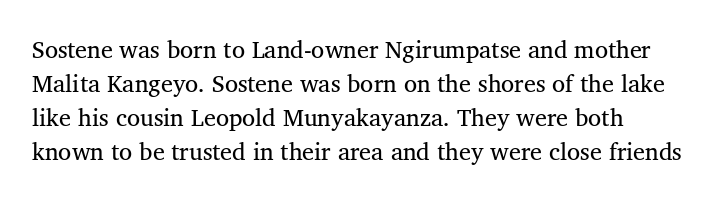
Tracking value appears to be zero — textbook default spacing. Counters stay open thanks to moderate or lighter strokes. These lines sit exactly where default settings would place them. This rendering features lettering with no underline.
